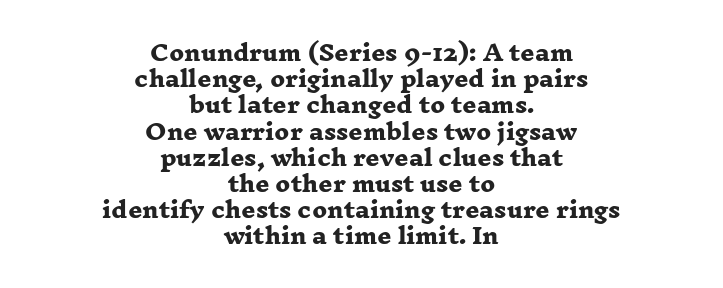
The image shows 22 px bold type; set centered, line spacing 1.19x, normal letter spacing, not underlined.
